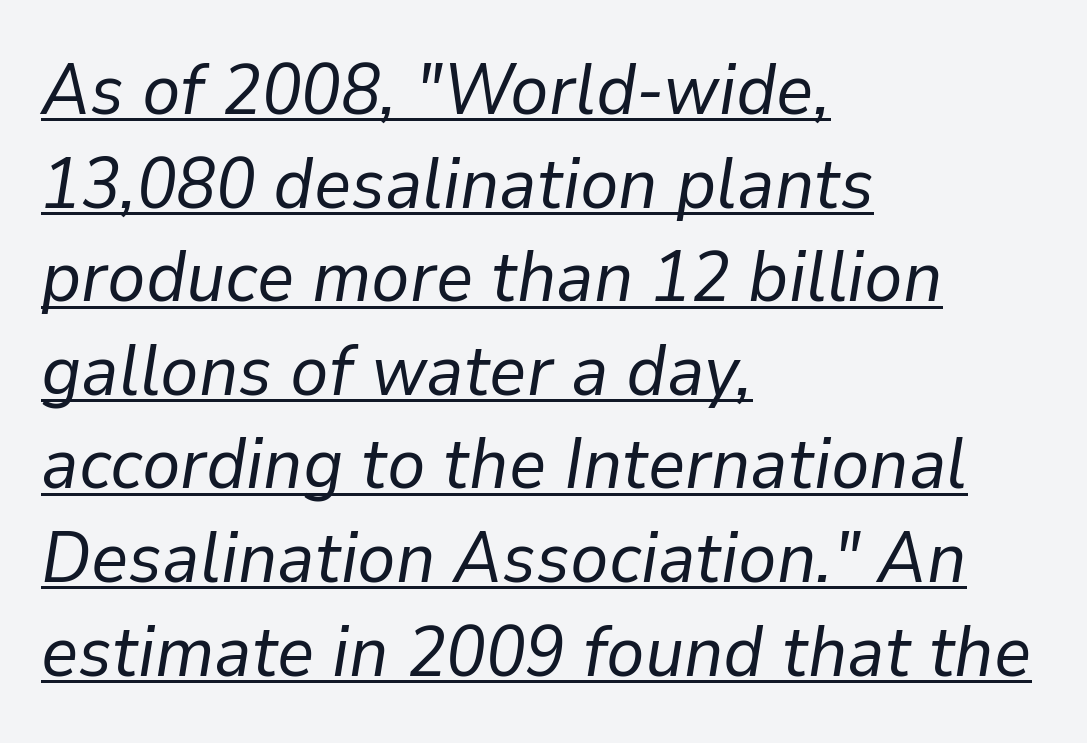
No extra ink here — the face is not bold. The lines sit at an ordinary, default distance from one another. The rendering applies a slant to the glyphs. Underlining? Definitely there.
